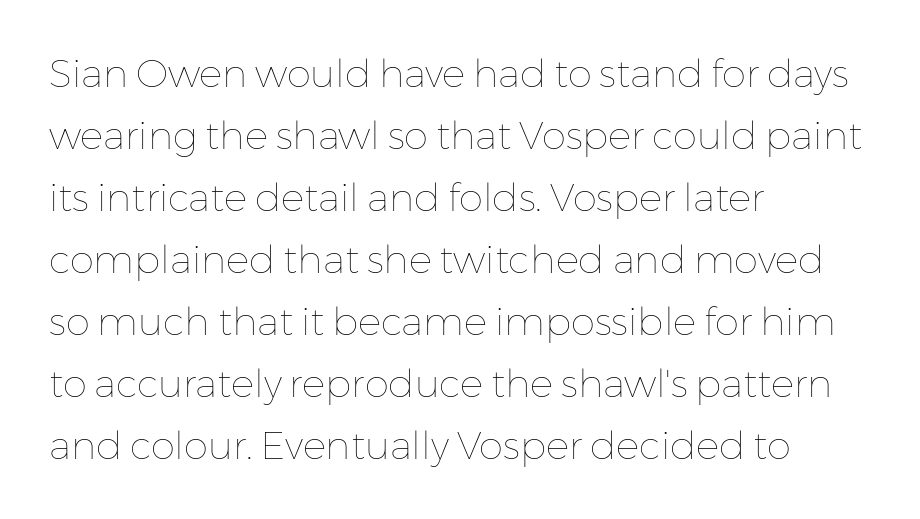
Q: Is the text bold? A: No.
Q: Is the text italic (slanted)? A: No, it is upright.
Q: Is the text underlined? A: No.
Q: How is the paragraph aligned? A: Left-aligned.
Q: Is the spacing between letters normal or unusually wide? A: Normal.
Q: Is the spacing between lines tight, normal or loose? A: Normal.
Q: Width (condensed, normal, or wide)? A: Normal.
Q: Stroke contrast? A: Low.
Q: x-height? A: Medium.
Q: Monospaced? A: No.
